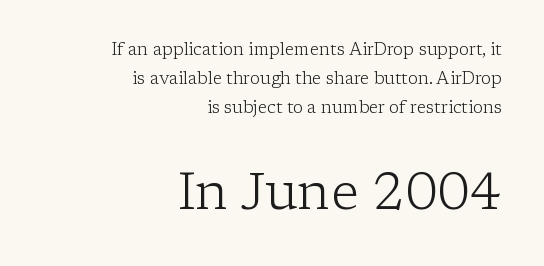
Students, observe: this is what conventionally led text looks like. Is the lower block the larger one? Yes — the lower block carries the bigger type. The words here are not underlined. You can tell it's not italic because the verticals are truly vertical. A flush-right, rag-left setting is used for this passage. The passage shown is not bold in any degree.
